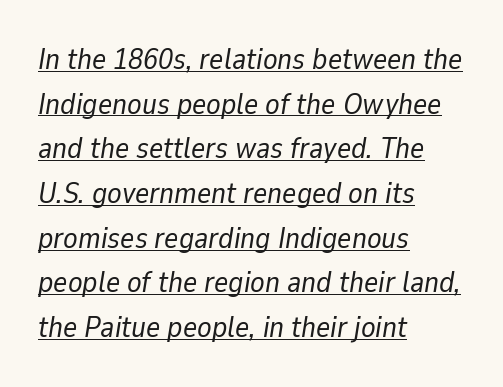
{"italic": "yes", "lean": "right", "slant_degrees": 9, "bold": "no", "weight": "regular", "width": "normal", "stroke_contrast": "low", "x_height": "medium", "monospaced": "no", "underline": "yes", "align": "left", "line_spacing": "normal", "line_spacing_ratio": 1.49, "letter_spacing": "normal", "letter_spacing_em": 0.0, "glyph_px": 30}
